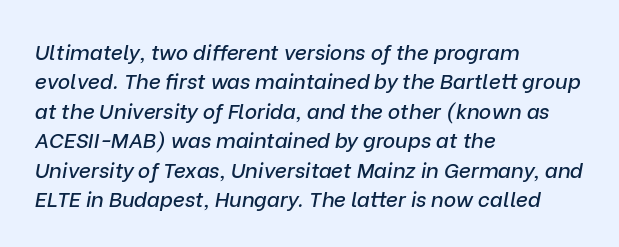
The image shows 21 px text type, italic (leaning right); set left-aligned, normal line spacing (1.4x), normal letter spacing, not underlined.
